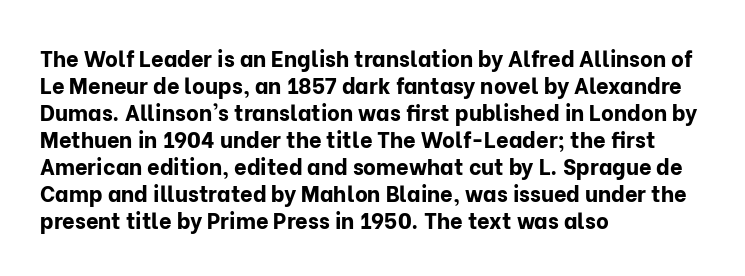
Q: Is the text bold? A: Yes.
Q: Is the text italic (slanted)? A: No, it is upright.
Q: Is the text underlined? A: No.
Q: How is the paragraph aligned? A: Left-aligned.
Q: Is the spacing between letters normal or unusually wide? A: Normal.
